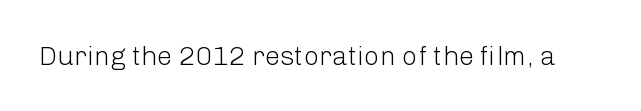
The image shows 27 px text type, upright; set normal letter spacing, not underlined.
